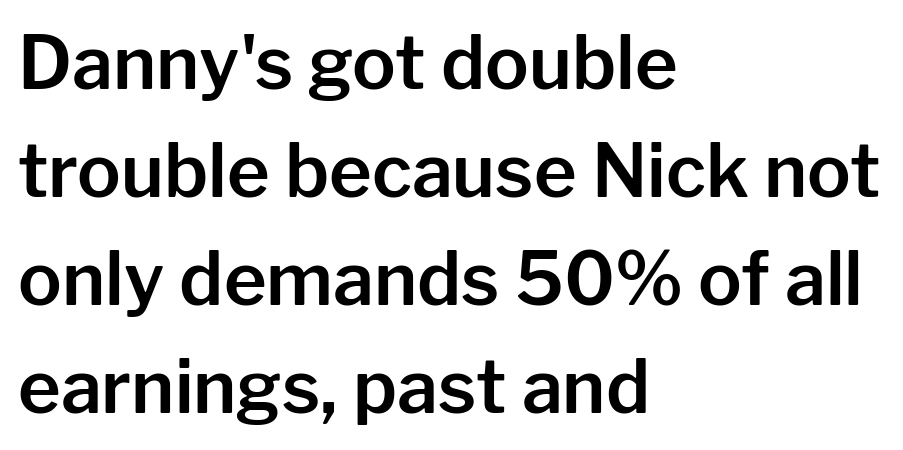
The image shows 73 px sans-serif type, upright; set left-aligned, normal line spacing (1.48x), normal letter spacing, not underlined; low stroke contrast and a medium x-height.
